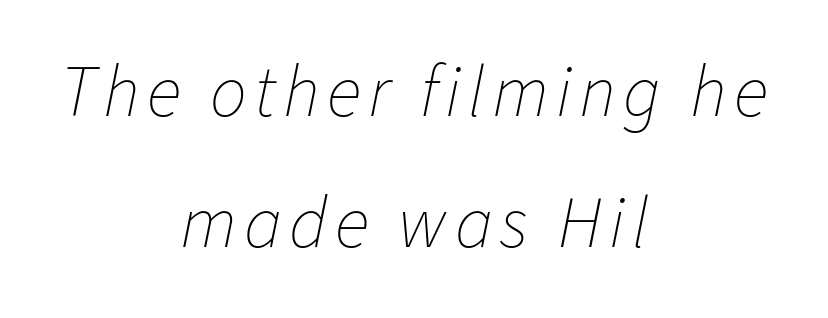
The image shows 73 px thin type, italic (leaning right); set centered, line spacing 1.79x, not underlined; low stroke contrast and a medium x-height.
